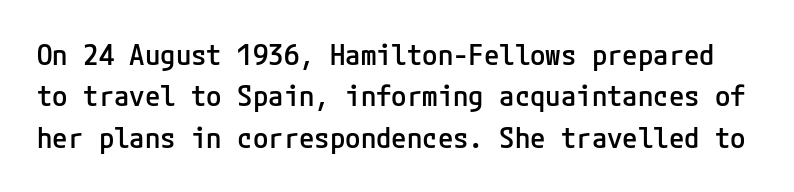
The font is running at a semibold setting, under full bold. Quick note: not italic, upright. Grotesque or geometric, the face here clearly has no serifs. The space between consecutive lines is moderate. The passage shown has conventional tracking throughout.
